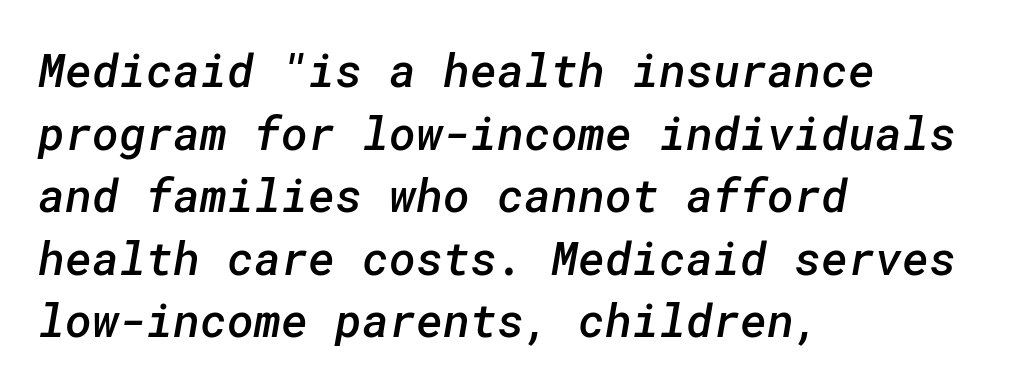
Compared with a centered layout, this one pins lines to the left instead. As a designer I'd log this as weight 600, semibold. The typeface chosen for these lines omits serifs. Baseline-to-baseline distance is the conventional proportion of letter height.
